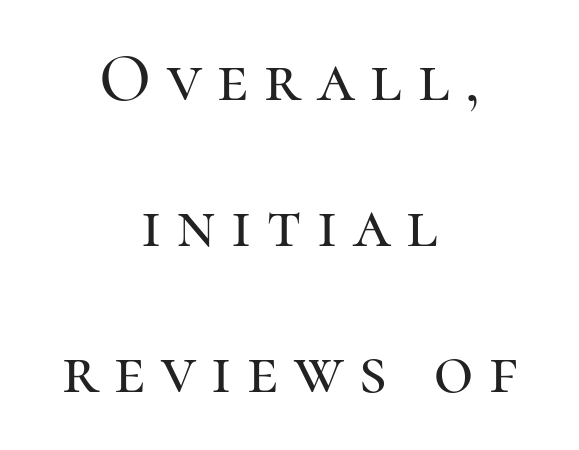
Lines of text with bare space underneath. Classification — serif. Loosely led — the rows are spread out. A centered setting, common on invitations and titles, is used for this passage. Does the lettering tilt? It doesn't — this is upright. Do the characters align in a grid? No, the font is proportional.
